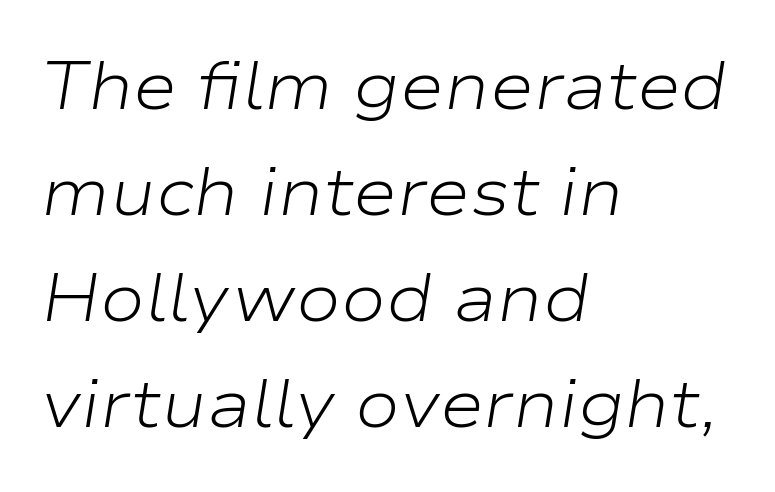
Q: Is the text bold? A: No.
Q: Is the text italic (slanted)? A: Yes, it leans right by about 9 degrees.
Q: Is the text underlined? A: No.
Q: How is the paragraph aligned? A: Left-aligned.
Q: Is the spacing between letters normal or unusually wide? A: Normal.
Q: Is the spacing between lines tight, normal or loose? A: Normal.
Q: Width (condensed, normal, or wide)? A: Wide.
Q: Stroke contrast? A: Low.
Q: x-height? A: Medium.
Q: Monospaced? A: No.
